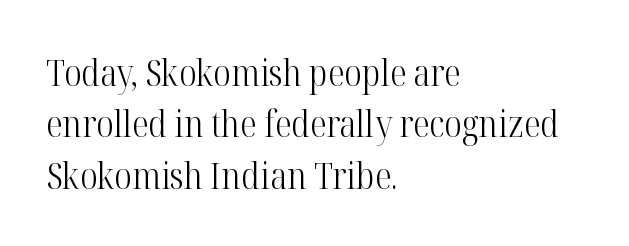
The image shows 37 px light, condensed serif type, upright; set left-aligned, normal line spacing (1.39x), normal letter spacing, not underlined; high stroke contrast and a medium x-height.
